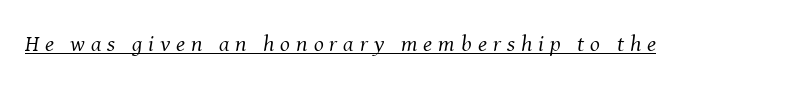
Q: Is the text bold? A: No.
Q: Is the text italic (slanted)? A: Yes, it leans right by about 8 degrees.
Q: Is the text underlined? A: Yes.
Q: Is the spacing between letters normal or unusually wide? A: Unusually wide.
